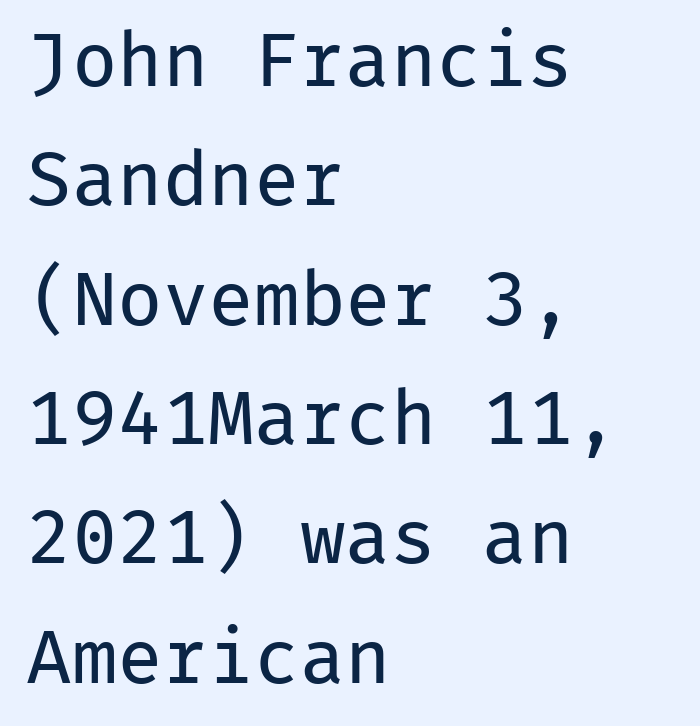
Q: Is the text bold? A: No.
Q: Is the text italic (slanted)? A: No, it is upright.
Q: Is the typeface a serif or a sans-serif typeface? A: Sans-serif.
Q: Is the text underlined? A: No.
Q: How is the paragraph aligned? A: Left-aligned.
Q: Is the spacing between letters normal or unusually wide? A: Normal.
Q: Is the spacing between lines tight, normal or loose? A: Normal.
Q: Width (condensed, normal, or wide)? A: Normal.
Q: Stroke contrast? A: Low.
Q: x-height? A: Medium.
Q: Monospaced? A: Yes.
